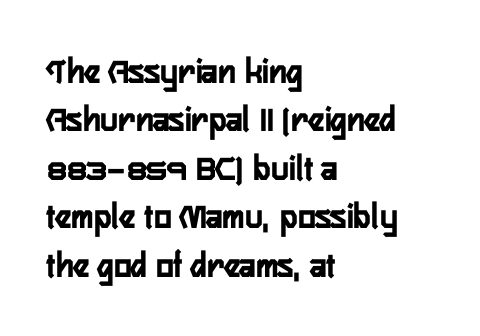
Vertical strokes here are truly vertical. These lines are composed in type without serifs. Here the designer chose a conventional face with non-uniform glyph widths. In terms of letterspacing, this is plain default setting.
